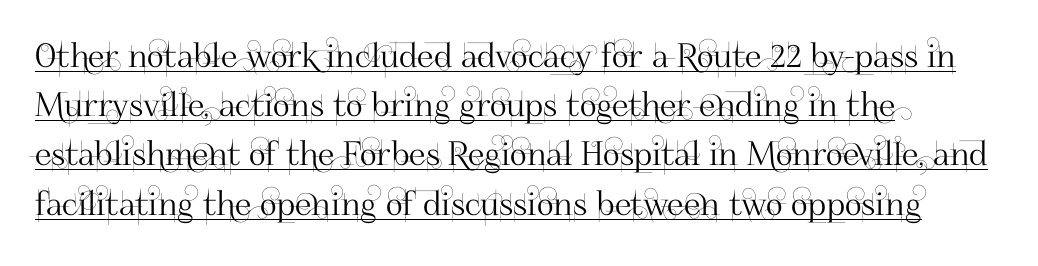
The image shows 33 px sans-serif type, upright; set left-aligned, normal line spacing (1.49x), normal letter spacing, underlined; high stroke contrast and a small x-height.
